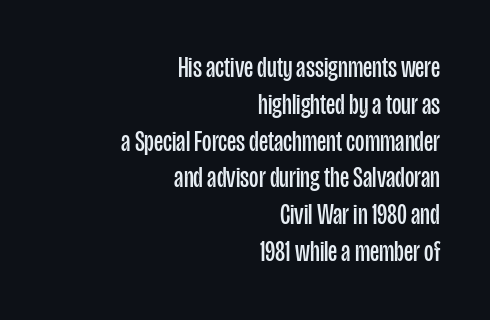
Q: Is the text bold? A: No.
Q: Is the text italic (slanted)? A: No, it is upright.
Q: Is the typeface a serif or a sans-serif typeface? A: Sans-serif.
Q: Is the text underlined? A: No.
Q: How is the paragraph aligned? A: Right-aligned.
Q: Is the spacing between letters normal or unusually wide? A: Normal.
Q: Is the spacing between lines tight, normal or loose? A: Normal.
Q: Width (condensed, normal, or wide)? A: Condensed.
Q: Stroke contrast? A: Low.
Q: x-height? A: Large.
Q: Monospaced? A: No.
